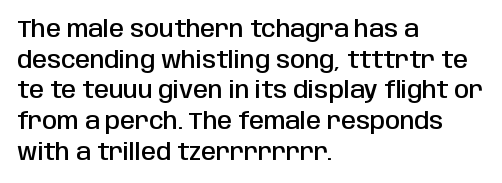
Q: Is the text bold? A: Semi-bold.
Q: Is the text italic (slanted)? A: No, it is upright.
Q: Is the text underlined? A: No.
Q: How is the paragraph aligned? A: Left-aligned.
Q: Is the spacing between letters normal or unusually wide? A: Normal.
Q: Is the spacing between lines tight, normal or loose? A: Normal.
